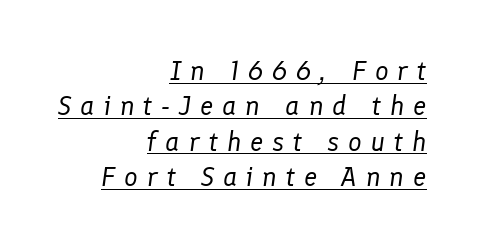
{"italic": "yes", "lean": "right", "slant_degrees": 8, "bold": "no", "underline": "yes", "align": "right", "line_spacing": "normal", "line_spacing_ratio": 1.31, "letter_spacing": "wide", "letter_spacing_em": 0.33, "glyph_px": 27}
